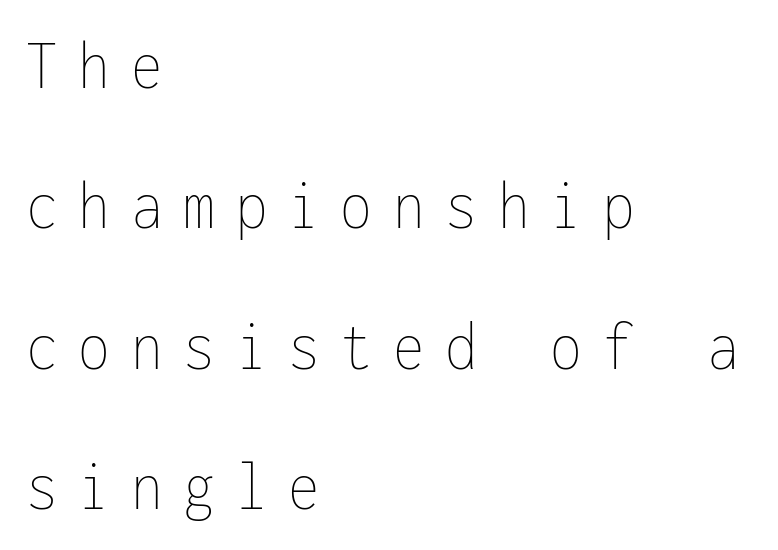
The image shows 72 px thin, condensed type, upright, monospaced; set left-aligned, loose line spacing (1.95x), unusually wide letter spacing (+0.29 em), not underlined; low stroke contrast and a medium x-height.
